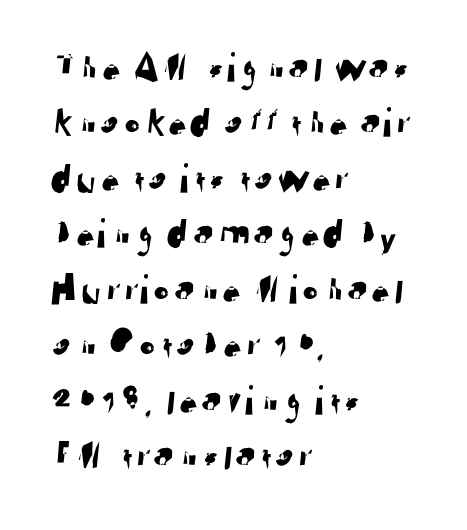
The image shows 42 px sans-serif type; set left-aligned, normal line spacing (1.32x), normal letter spacing, not underlined; low stroke contrast and a medium x-height.
